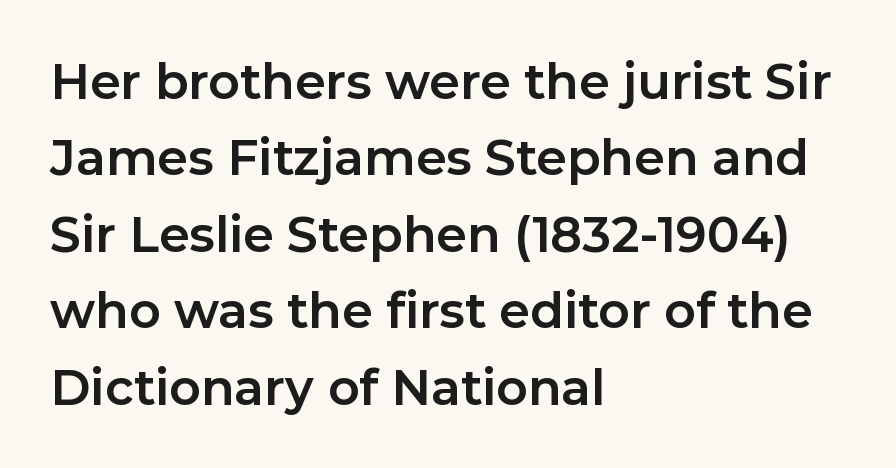
{"serif": "no", "italic": "no", "bold": "yes", "weight": "bold", "width": "normal", "stroke_contrast": "low", "x_height": "medium", "monospaced": "no", "underline": "no", "align": "left", "line_spacing": "normal", "line_spacing_ratio": 1.56, "letter_spacing": "normal", "letter_spacing_em": 0.0, "glyph_px": 49}
